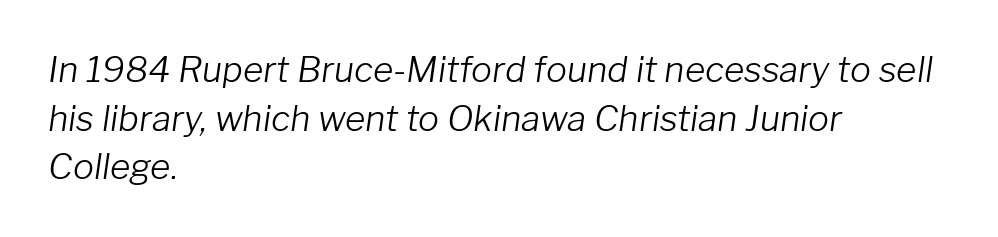
The passage is arranged the way most books set body copy — flush left. Regarding leading, the lines here are spaced in the standard way. The face used here is proportionally spaced, like ordinary book or web type. Lines of text with bare space underneath. Emphasis-style slanted type is in use.
